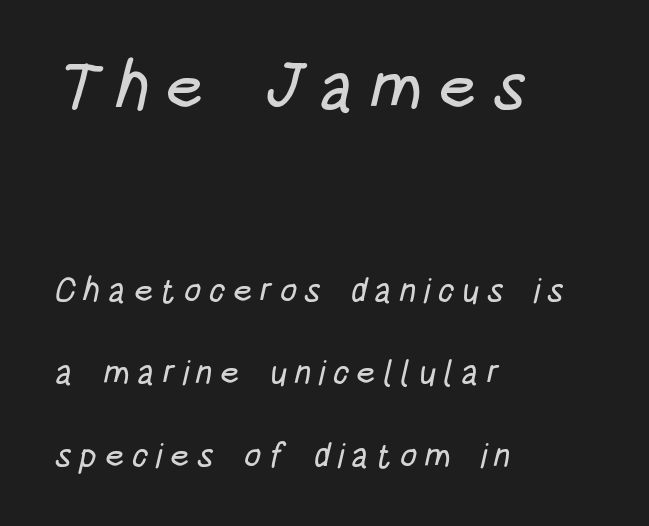
Q: Is the typeface a serif or a sans-serif typeface? A: Sans-serif.
Q: Is the text underlined? A: No.
Q: How is the paragraph aligned? A: Left-aligned.
Q: Is the spacing between letters normal or unusually wide? A: Unusually wide.
Q: Is the spacing between lines tight, normal or loose? A: Loose.
Q: Which block of text is set in a larger size, the first (top) or the second (bottom)? A: The first (top) one.
Q: Width (condensed, normal, or wide)? A: Condensed.
Q: Stroke contrast? A: Low.
Q: x-height? A: Large.
Q: Monospaced? A: No.
